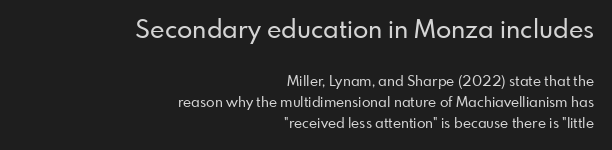
Q: Is the text italic (slanted)? A: No, it is upright.
Q: Is the text underlined? A: No.
Q: How is the paragraph aligned? A: Right-aligned.
Q: Is the spacing between letters normal or unusually wide? A: Normal.
Q: Is the spacing between lines tight, normal or loose? A: Normal.
Q: Which block of text is set in a larger size, the first (top) or the second (bottom)? A: The first (top) one.
